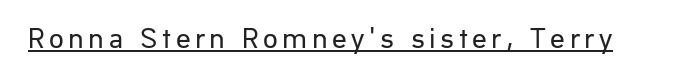
The image shows 29 px regular-weight sans-serif type, upright; set underlined; low stroke contrast and a medium x-height.
